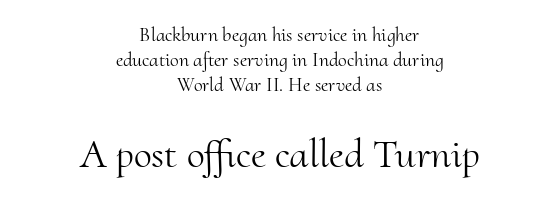
Q: Is the text bold? A: No.
Q: Is the text italic (slanted)? A: No, it is upright.
Q: Is the typeface a serif or a sans-serif typeface? A: Serif.
Q: Is the text underlined? A: No.
Q: How is the paragraph aligned? A: Centered.
Q: Is the spacing between letters normal or unusually wide? A: Normal.
Q: Which block of text is set in a larger size, the first (top) or the second (bottom)? A: The second (bottom) one.
Q: Width (condensed, normal, or wide)? A: Normal.
Q: Stroke contrast? A: Medium.
Q: x-height? A: Small.
Q: Monospaced? A: No.
